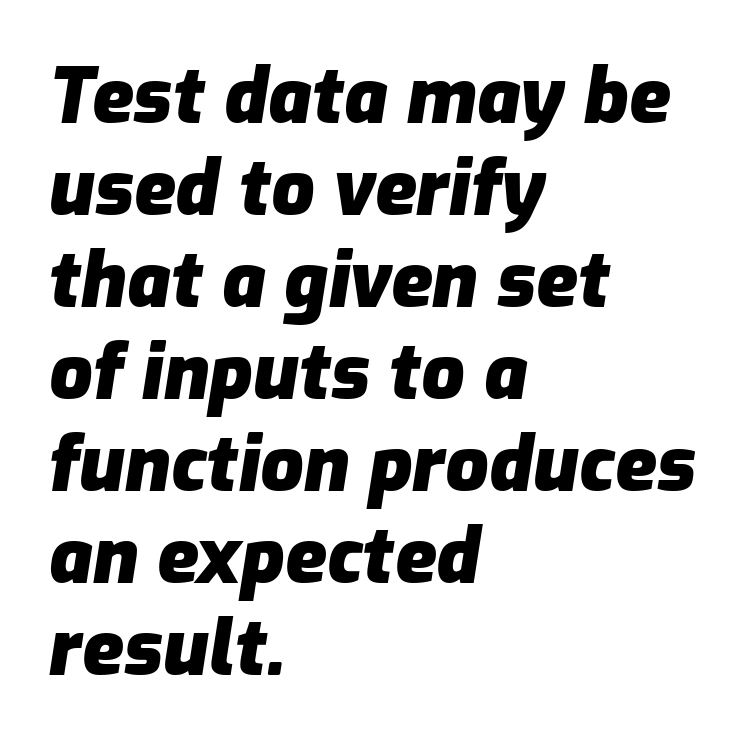
Q: Is the text bold? A: Yes.
Q: Is the text italic (slanted)? A: Yes, it leans right by about 9 degrees.
Q: Is the text underlined? A: No.
Q: How is the paragraph aligned? A: Left-aligned.
Q: Is the spacing between letters normal or unusually wide? A: Normal.
Q: Width (condensed, normal, or wide)? A: Normal.
Q: Stroke contrast? A: Low.
Q: x-height? A: Medium.
Q: Monospaced? A: No.
